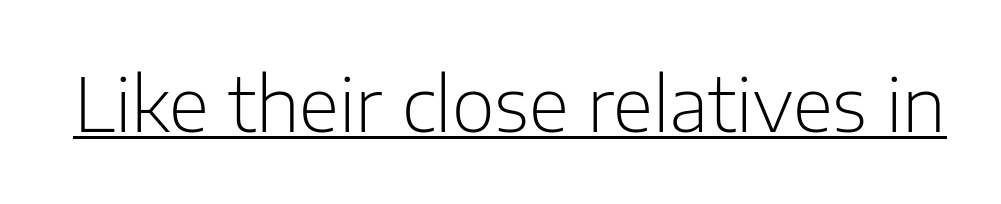
Q: Is the text bold? A: No.
Q: Is the text italic (slanted)? A: No, it is upright.
Q: Is the typeface a serif or a sans-serif typeface? A: Sans-serif.
Q: Is the text underlined? A: Yes.
Q: Is the spacing between letters normal or unusually wide? A: Normal.
Q: Width (condensed, normal, or wide)? A: Normal.
Q: Stroke contrast? A: Low.
Q: x-height? A: Medium.
Q: Monospaced? A: No.
